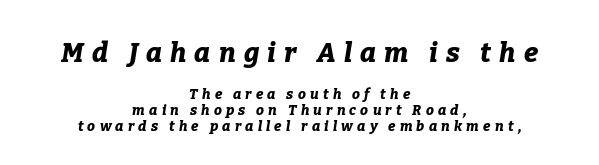
Q: Is the text bold? A: Yes.
Q: Is the text italic (slanted)? A: Yes, it leans right by about 9 degrees.
Q: Is the text underlined? A: No.
Q: How is the paragraph aligned? A: Centered.
Q: Is the spacing between letters normal or unusually wide? A: Unusually wide.
Q: Is the spacing between lines tight, normal or loose? A: Tight.
Q: Which block of text is set in a larger size, the first (top) or the second (bottom)? A: The first (top) one.
